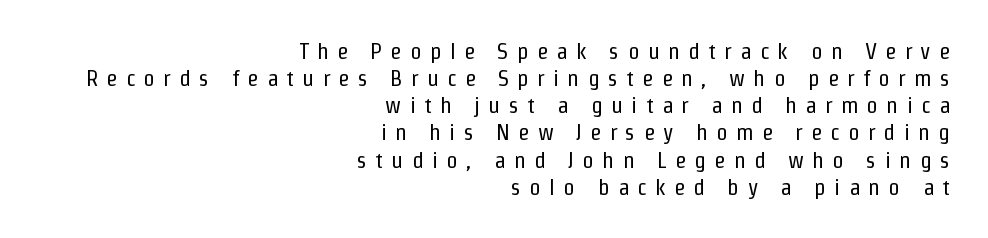
{"italic": "no", "bold": "no", "underline": "no", "align": "right", "line_spacing_ratio": 1.18, "letter_spacing": "wide", "letter_spacing_em": 0.36, "glyph_px": 23}
